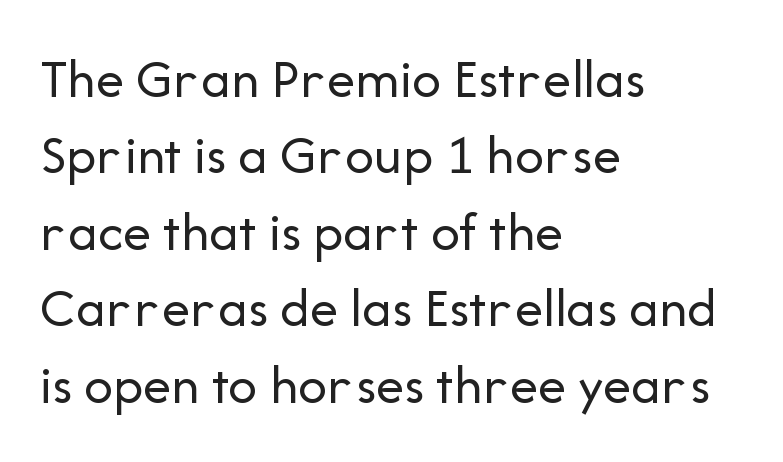
The image shows 57 px regular-weight sans-serif type, upright; set left-aligned, normal line spacing (1.34x), normal letter spacing, not underlined; low stroke contrast and a medium x-height.
